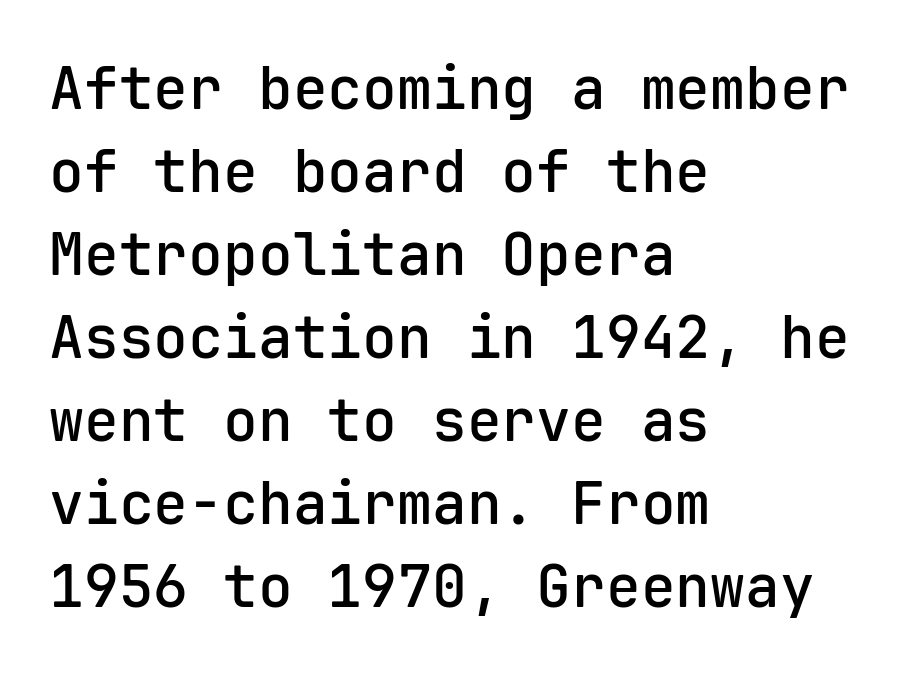
{"serif": "no", "italic": "no", "bold": "semi", "weight": "semibold", "width": "normal", "stroke_contrast": "low", "x_height": "medium", "monospaced": "yes", "underline": "no", "align": "left", "line_spacing": "normal", "line_spacing_ratio": 1.43, "letter_spacing": "normal", "letter_spacing_em": 0.0, "glyph_px": 58}
